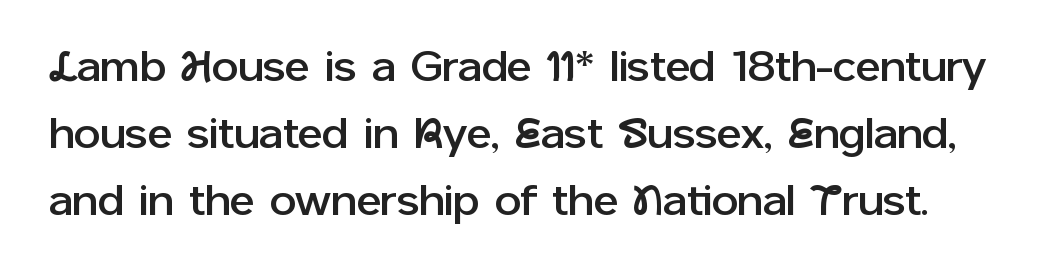
Lines of text with bare space underneath. A typesetter would label this face a sans. Quick note: interline space is typical. Do the letters lean? They stand straight. There is no visible air inserted between adjacent glyphs.
